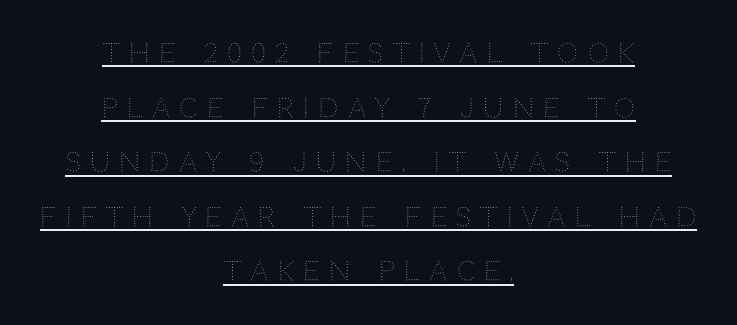
This sample is center-justified, so both line endings float freely. The tracking reads as deliberately expanded to a designer's eye. Honestly, the underline is the first thing you notice here. The letters look calm and open, with moderate or lighter stems. This sample uses an upright cut, with every glyph sitting square on the baseline. Airy leading.
